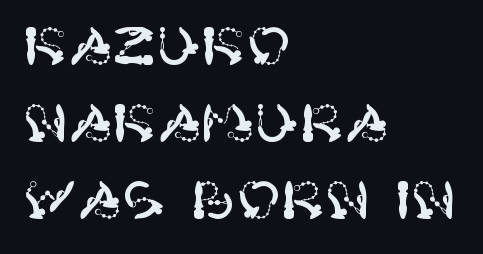
The image shows 53 px sans-serif type, upright; set left-aligned, normal line spacing (1.45x), normal letter spacing, not underlined; high stroke contrast and a large x-height.
